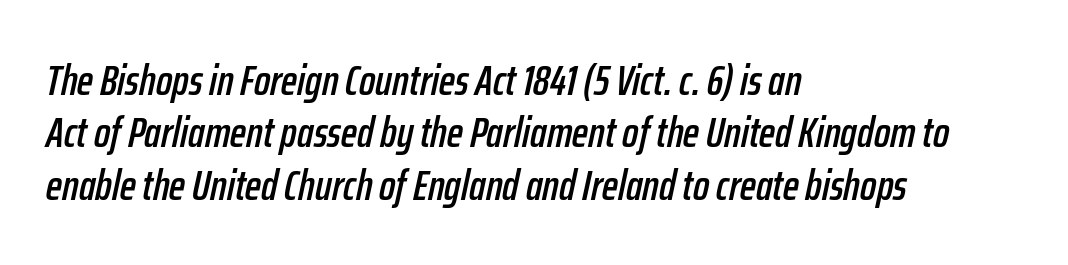
All the whitespace from short lines collects on the right. Spacing between characters is what you'd get straight out of the box. The space beneath each line is pristine and unruled. Varying glyph widths throughout — classic text-font behaviour.
